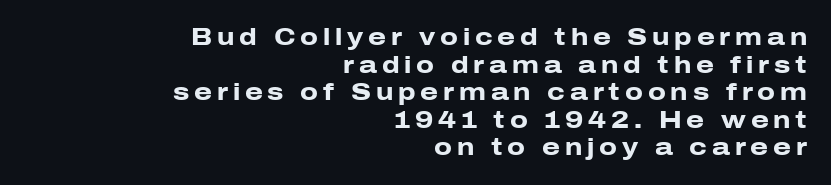
{"italic": "no", "bold": "yes", "underline": "no", "align": "right", "line_spacing_ratio": 1.2, "letter_spacing": "wide", "letter_spacing_em": 0.21, "glyph_px": 23}
